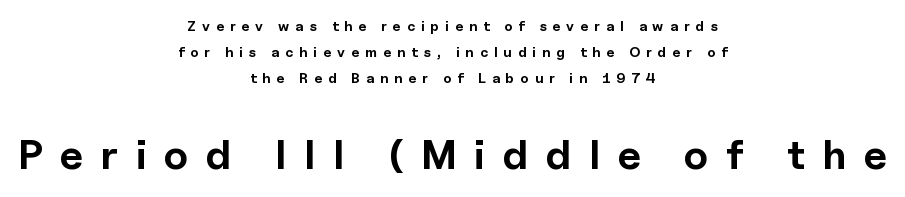
{"serif": "no", "italic": "no", "bold": "yes", "weight": "bold", "width": "normal", "x_height": "medium", "monospaced": "no", "underline": "no", "align": "center", "line_spacing_ratio": 1.86, "letter_spacing": "wide", "letter_spacing_em": 0.43, "larger_block": "second", "size_ratio": 2.93, "glyph_px": 41}
